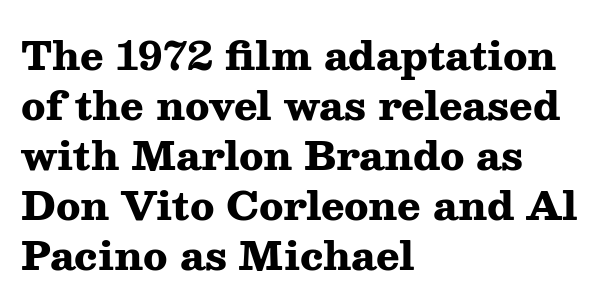
A classic flush-left, rag-right setting is used for this passage. A normal amount of white space separates one row of letters from the next. Every stem runs plumb, perpendicular to the baseline. Heavy-handed strokes throughout: this text is bold. Are there feet on the stems? There are — it's a serif. Rule under the text: the space is simply empty.
